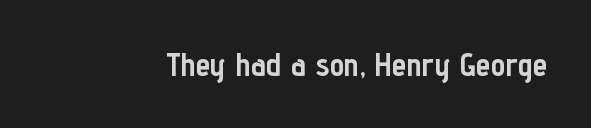
Q: Is the text bold? A: Yes.
Q: Is the text italic (slanted)? A: No, it is upright.
Q: Is the typeface a serif or a sans-serif typeface? A: Sans-serif.
Q: Is the text underlined? A: No.
Q: Is the spacing between letters normal or unusually wide? A: Normal.
Q: Width (condensed, normal, or wide)? A: Condensed.
Q: Stroke contrast? A: Low.
Q: x-height? A: Medium.
Q: Monospaced? A: No.
